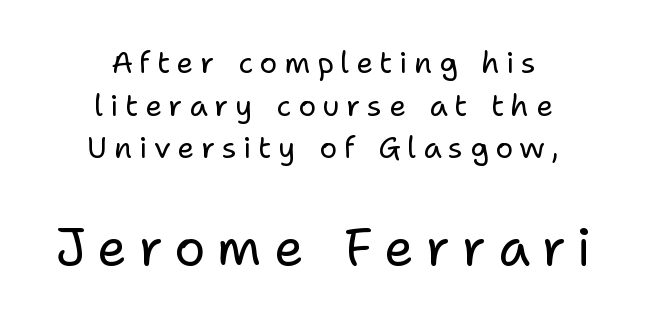
The image shows 52 px regular-weight sans-serif type, upright; set centered, normal line spacing (1.42x), unusually wide letter spacing (+0.22 em), not underlined; the second (bottom) block is 1.73x larger; low stroke contrast and a medium x-height.
